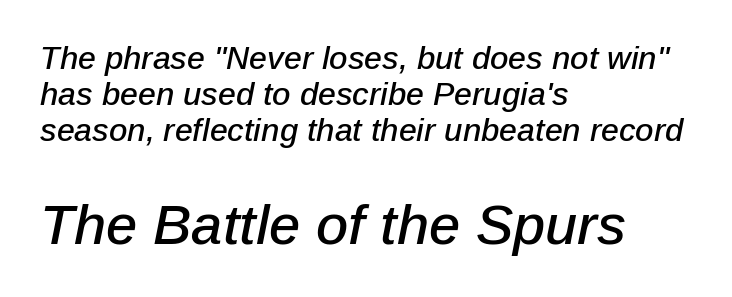
{"italic": "yes", "lean": "right", "slant_degrees": 12, "width": "normal", "stroke_contrast": "low", "x_height": "medium", "monospaced": "no", "underline": "no", "align": "left", "line_spacing": "tight", "line_spacing_ratio": 1.13, "letter_spacing": "normal", "letter_spacing_em": 0.0, "larger_block": "second", "size_ratio": 1.75, "glyph_px": 56}
